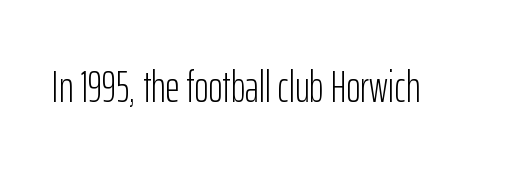
{"serif": "no", "italic": "no", "bold": "no", "weight": "light", "width": "condensed", "stroke_contrast": "low", "x_height": "medium", "monospaced": "no", "underline": "no", "letter_spacing": "normal", "letter_spacing_em": 0.0, "glyph_px": 44}
